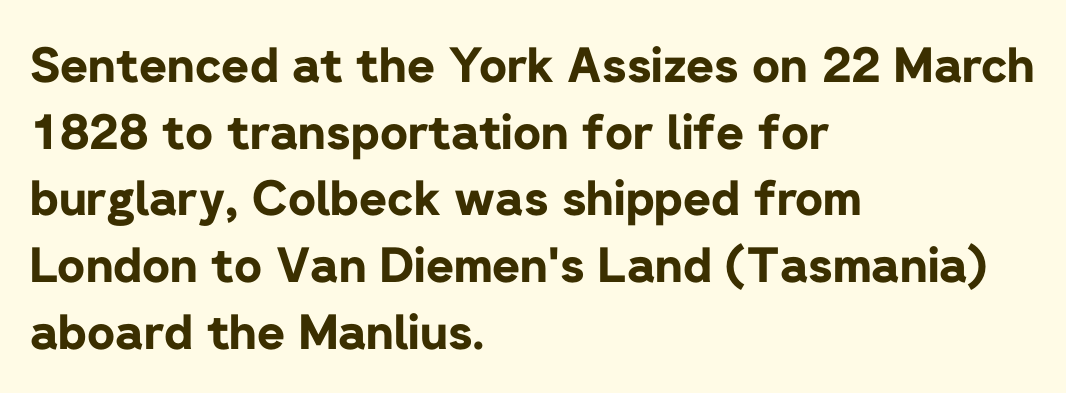
{"serif": "no", "italic": "no", "bold": "yes", "weight": "bold", "width": "normal", "stroke_contrast": "low", "x_height": "medium", "monospaced": "no", "underline": "no", "align": "left", "line_spacing": "normal", "line_spacing_ratio": 1.39, "letter_spacing": "normal", "letter_spacing_em": 0.0, "glyph_px": 48}
